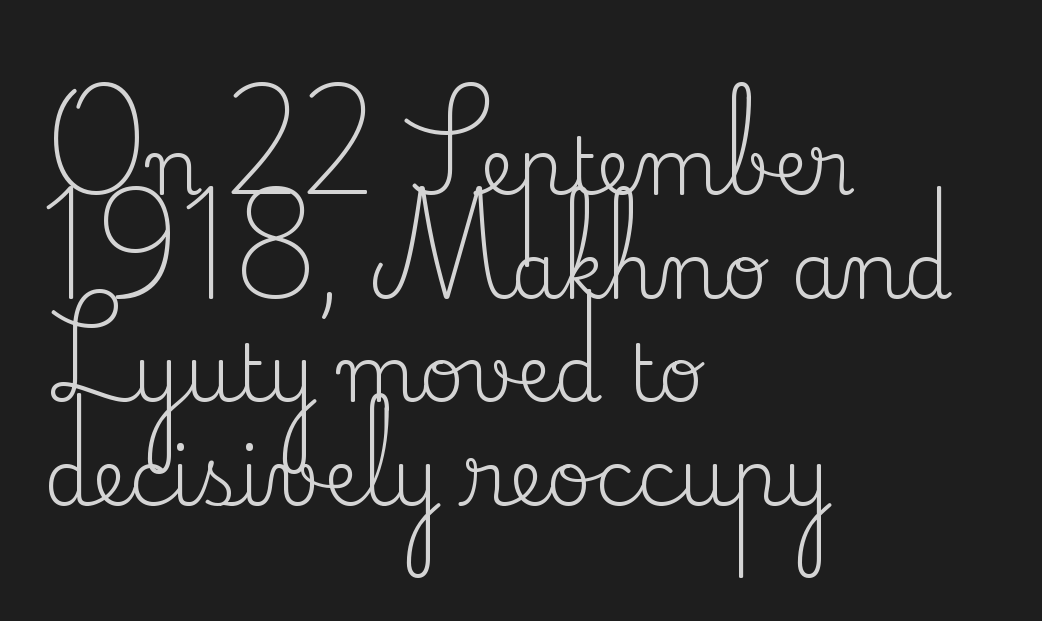
Weight: regular or lighter. Is this a sans? No — the strokes have serifs. If you drew a line through each stem, it would be perfectly vertical. The glyphs are unaccompanied by any horizontal stroke below them. Notice how descenders clear the ascenders below comfortably — that's standard leading.
